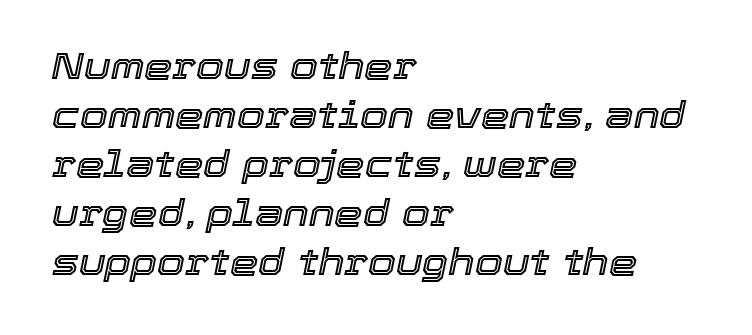
Only glyphs here, with clear space below each row. Compared with typical paragraphs, the rows here are spaced about the same. Horizontal alignment here is leftward, the default for most running prose. Tall strokes in this sample are angled rather than plumb. Varying glyph widths throughout — classic text-font behaviour. Honestly, the letter spacing is just normal — you wouldn't notice it.
